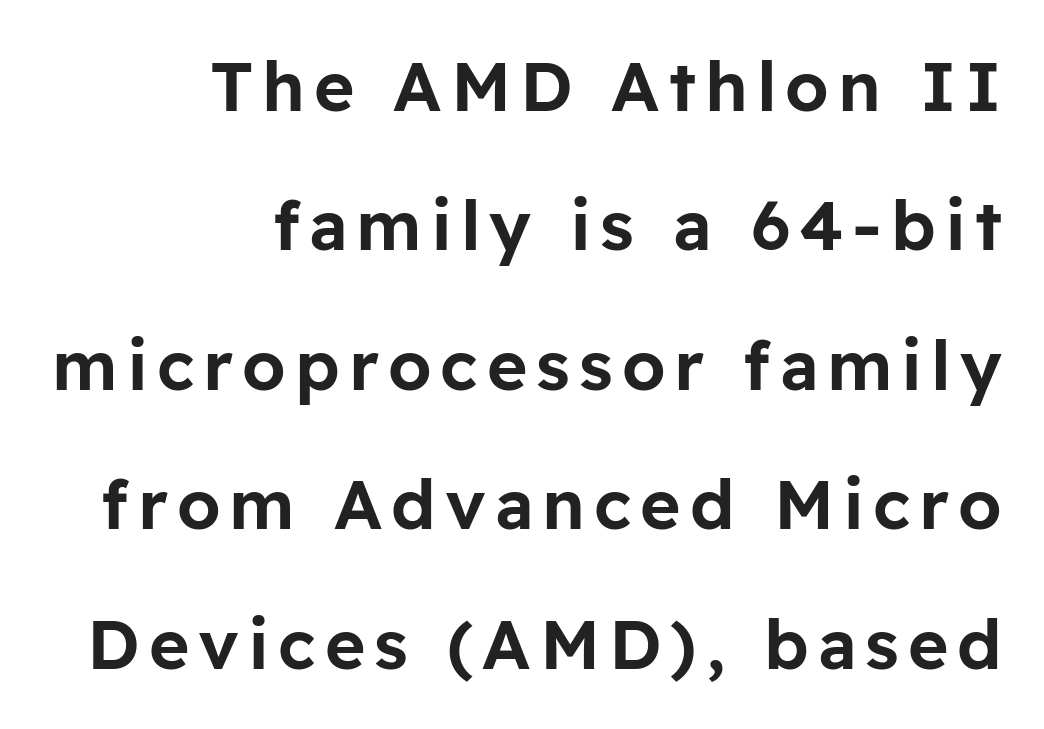
The image shows 69 px sans-serif type, upright; set right-aligned, loose line spacing (2.02x), not underlined; low stroke contrast and a medium x-height.
